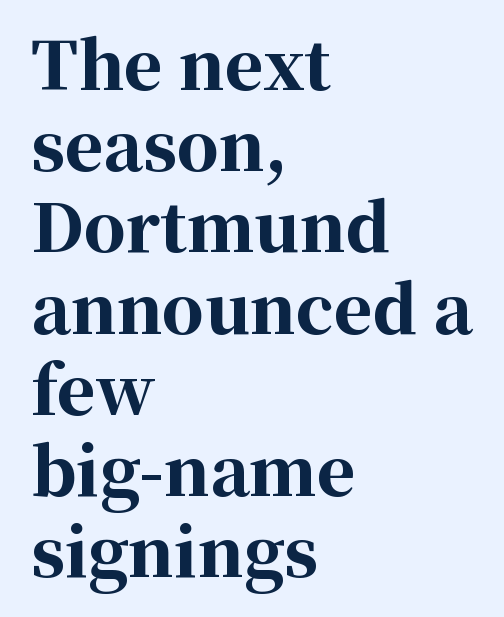
Q: Is the text bold? A: Yes.
Q: Is the text italic (slanted)? A: No, it is upright.
Q: Is the typeface a serif or a sans-serif typeface? A: Serif.
Q: Is the text underlined? A: No.
Q: How is the paragraph aligned? A: Left-aligned.
Q: Is the spacing between letters normal or unusually wide? A: Normal.
Q: Width (condensed, normal, or wide)? A: Normal.
Q: Stroke contrast? A: High.
Q: x-height? A: Medium.
Q: Monospaced? A: No.
